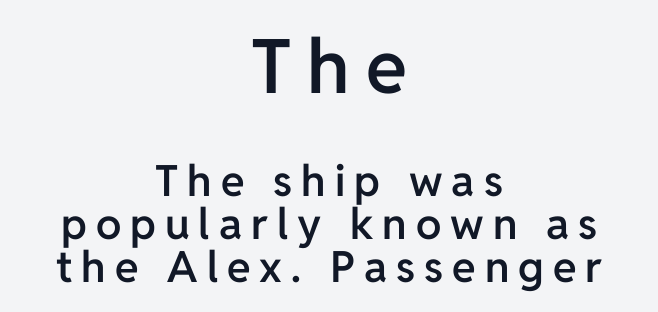
{"serif": "no", "italic": "no", "bold": "semi", "weight": "semibold", "width": "normal", "stroke_contrast": "low", "x_height": "medium", "monospaced": "no", "underline": "no", "align": "center", "line_spacing": "tight", "line_spacing_ratio": 1.0, "letter_spacing": "wide", "letter_spacing_em": 0.21, "larger_block": "first", "size_ratio": 1.74, "glyph_px": 75}
